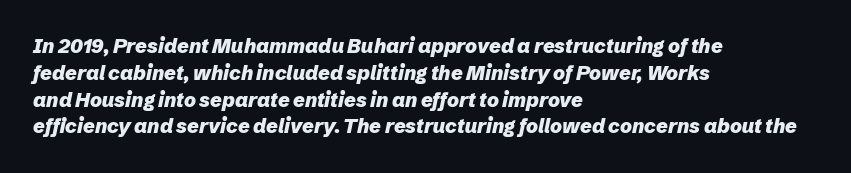
Q: Is the text bold? A: Yes.
Q: Is the text italic (slanted)? A: Yes, it leans right by about 12 degrees.
Q: Is the text underlined? A: No.
Q: How is the paragraph aligned? A: Left-aligned.
Q: Is the spacing between letters normal or unusually wide? A: Normal.
Q: Is the spacing between lines tight, normal or loose? A: Normal.
